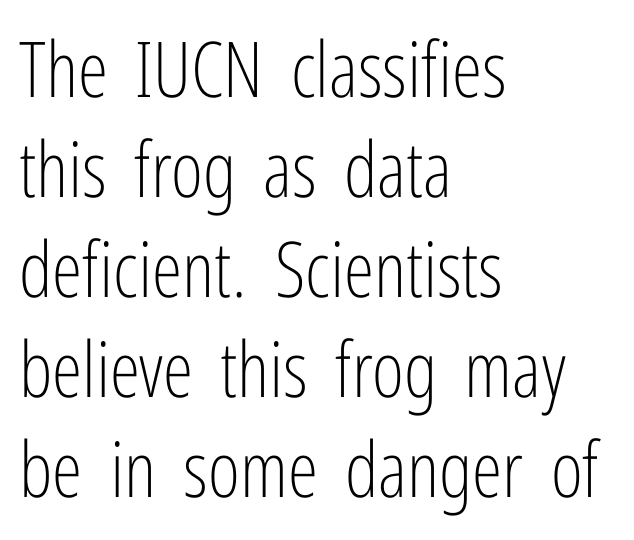
Q: Is the text bold? A: No.
Q: Is the text italic (slanted)? A: No, it is upright.
Q: Is the typeface a serif or a sans-serif typeface? A: Sans-serif.
Q: Is the text underlined? A: No.
Q: How is the paragraph aligned? A: Left-aligned.
Q: Is the spacing between letters normal or unusually wide? A: Normal.
Q: Is the spacing between lines tight, normal or loose? A: Normal.
Q: Width (condensed, normal, or wide)? A: Condensed.
Q: Stroke contrast? A: Low.
Q: x-height? A: Medium.
Q: Monospaced? A: No.
